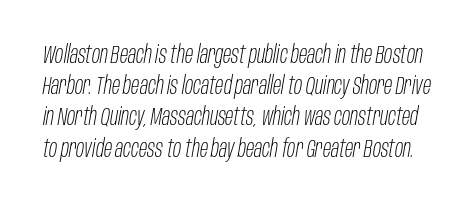
{"italic": "yes", "lean": "right", "slant_degrees": 10, "bold": "no", "underline": "no", "line_spacing": "normal", "line_spacing_ratio": 1.3, "letter_spacing": "normal", "letter_spacing_em": 0.0, "glyph_px": 24}
